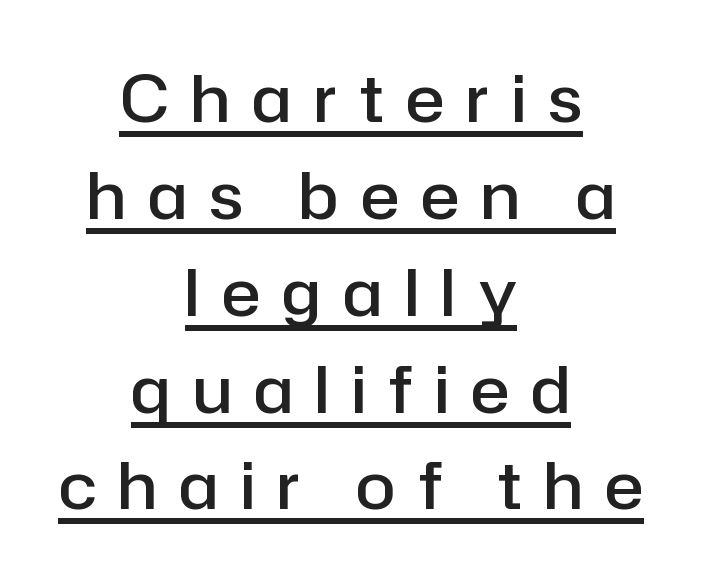
This rendering uses center alignment, leaving both contours irregular but symmetric. Someone cranked the tracking dial way up on this one. Tall strokes in this sample are plumb rather than angled. Each letter keeps its own natural width here, so spacing adapts to shape.
